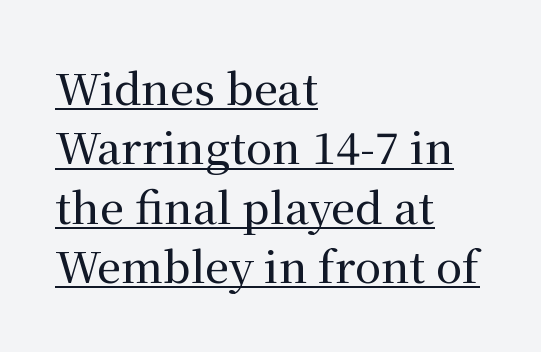
Q: Is the text italic (slanted)? A: No, it is upright.
Q: Is the typeface a serif or a sans-serif typeface? A: Serif.
Q: Is the text underlined? A: Yes.
Q: How is the paragraph aligned? A: Left-aligned.
Q: Is the spacing between letters normal or unusually wide? A: Normal.
Q: Is the spacing between lines tight, normal or loose? A: Normal.
Q: Width (condensed, normal, or wide)? A: Normal.
Q: Stroke contrast? A: Medium.
Q: x-height? A: Medium.
Q: Monospaced? A: No.
